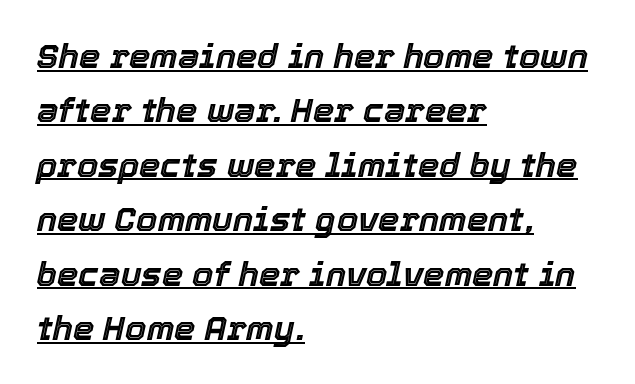
The image shows 34 px text type, italic (leaning right); set left-aligned, normal line spacing (1.6x), normal letter spacing, underlined; a medium x-height.
